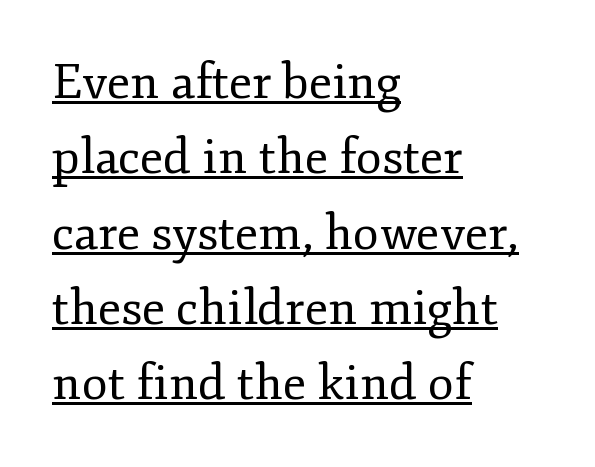
The image shows 48 px regular-weight serif type, upright; set left-aligned, normal line spacing (1.57x), normal letter spacing, underlined; low stroke contrast and a small x-height.
